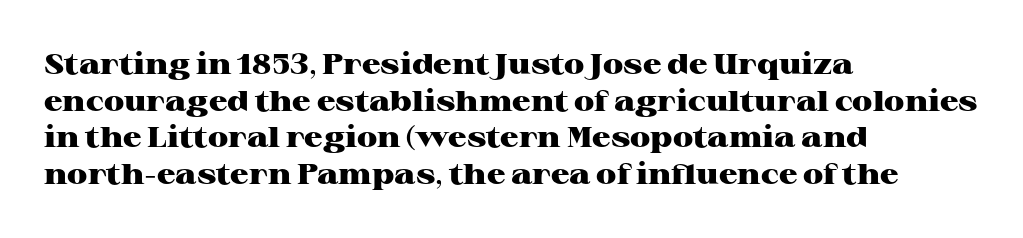
The image shows 29 px heavy, wide serif type, upright; set left-aligned, normal line spacing (1.26x), normal letter spacing, not underlined; high stroke contrast and a medium x-height.
